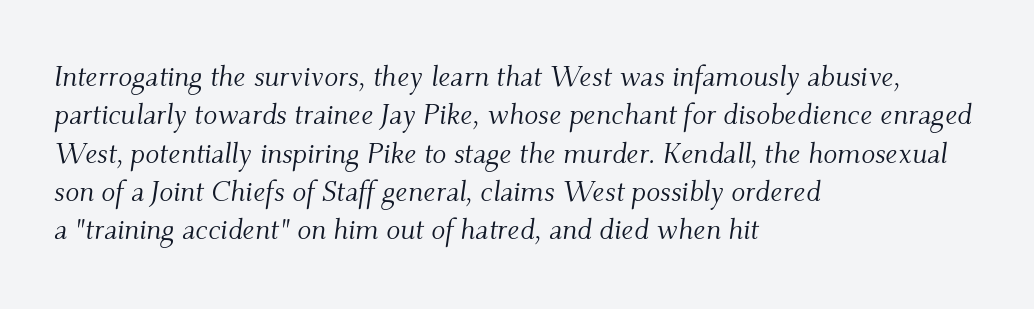
{"serif": "yes", "italic": "yes", "lean": "right", "slant_degrees": 9, "bold": "no", "weight": "light", "width": "normal", "stroke_contrast": "medium", "x_height": "small", "monospaced": "no", "underline": "no", "align": "left", "line_spacing": "normal", "line_spacing_ratio": 1.32, "letter_spacing": "normal", "letter_spacing_em": 0.0, "glyph_px": 29}
